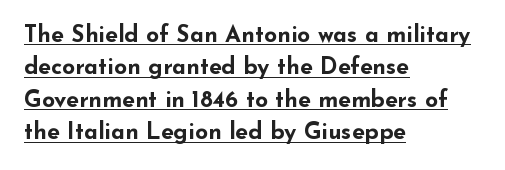
The face used here has the dense, thick strokes of a bold. In terms of letterspacing, this is plain default setting. This sample carries an underscore along the baseline area. The vertical gap from one line to the next is medium.
